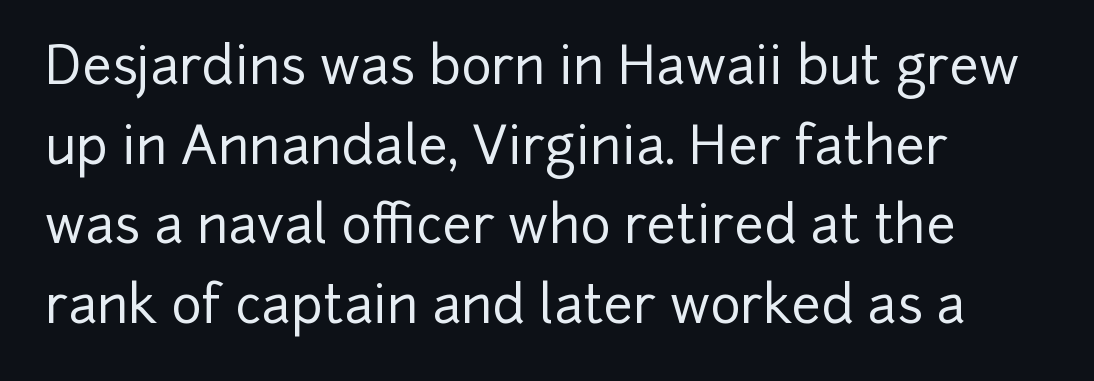
{"serif": "no", "italic": "no", "width": "normal", "stroke_contrast": "low", "x_height": "medium", "monospaced": "no", "underline": "no", "align": "left", "line_spacing": "normal", "line_spacing_ratio": 1.53, "letter_spacing": "normal", "letter_spacing_em": 0.0, "glyph_px": 52}
